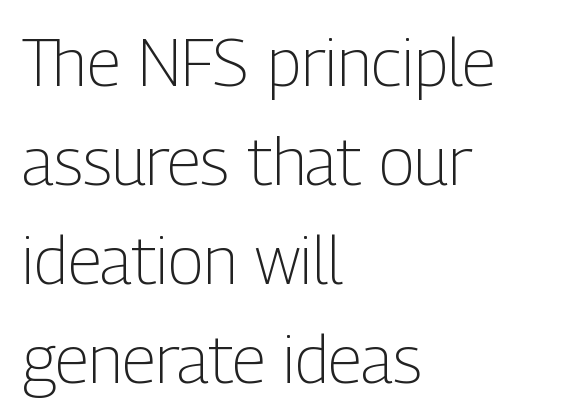
The image shows 66 px light, condensed sans-serif type, upright; set left-aligned, normal line spacing (1.5x), normal letter spacing, not underlined; low stroke contrast and a medium x-height.
